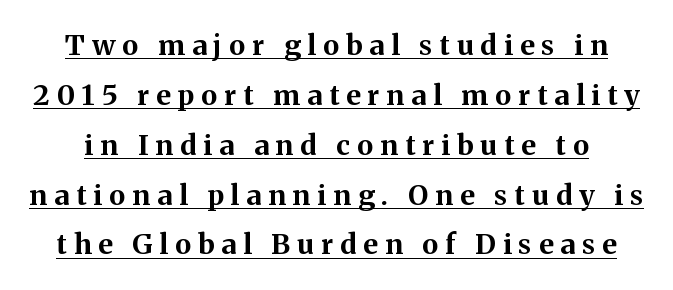
Q: Is the text bold? A: Yes.
Q: Is the text italic (slanted)? A: No, it is upright.
Q: Is the typeface a serif or a sans-serif typeface? A: Serif.
Q: Is the text underlined? A: Yes.
Q: Is the spacing between letters normal or unusually wide? A: Unusually wide.
Q: Width (condensed, normal, or wide)? A: Normal.
Q: Stroke contrast? A: Medium.
Q: x-height? A: Medium.
Q: Monospaced? A: No.
